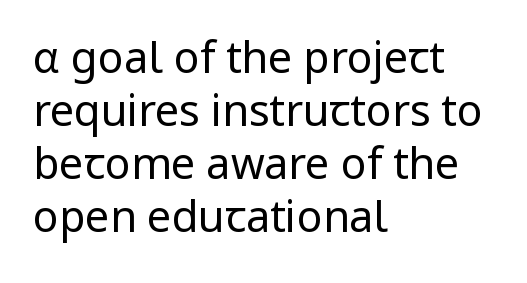
Q: Is the text bold? A: No.
Q: Is the text italic (slanted)? A: No, it is upright.
Q: Is the typeface a serif or a sans-serif typeface? A: Sans-serif.
Q: Is the text underlined? A: No.
Q: How is the paragraph aligned? A: Left-aligned.
Q: Is the spacing between letters normal or unusually wide? A: Normal.
Q: Width (condensed, normal, or wide)? A: Normal.
Q: Stroke contrast? A: Low.
Q: x-height? A: Medium.
Q: Monospaced? A: No.
